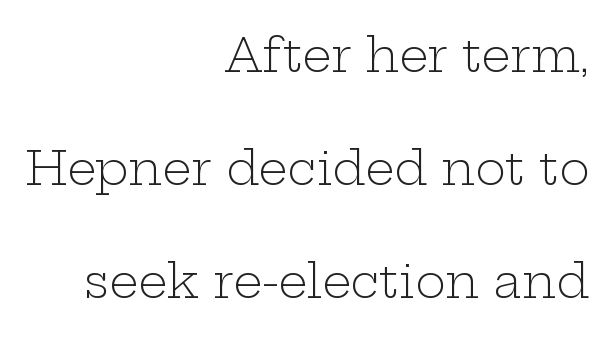
{"serif": "yes", "italic": "no", "bold": "no", "weight": "light", "width": "wide", "stroke_contrast": "low", "x_height": "medium", "monospaced": "no", "underline": "no", "align": "right", "line_spacing": "loose", "line_spacing_ratio": 2.46, "letter_spacing": "normal", "letter_spacing_em": 0.0, "glyph_px": 46}
